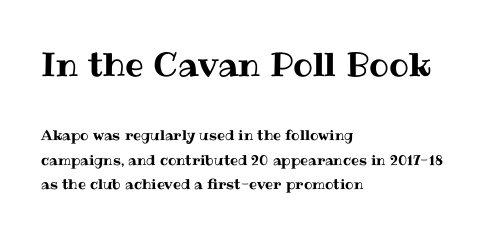
{"italic": "no", "width": "normal", "stroke_contrast": "medium", "x_height": "medium", "monospaced": "no", "underline": "no", "align": "left", "line_spacing_ratio": 1.75, "letter_spacing": "normal", "letter_spacing_em": 0.0, "larger_block": "first", "size_ratio": 2.36, "glyph_px": 33}
